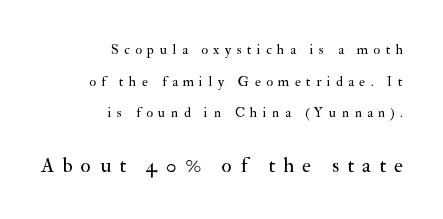
{"italic": "no", "bold": "no", "underline": "no", "align": "right", "line_spacing": "loose", "line_spacing_ratio": 2.26, "letter_spacing": "wide", "letter_spacing_em": 0.39, "larger_block": "second", "size_ratio": 1.5, "glyph_px": 21}
